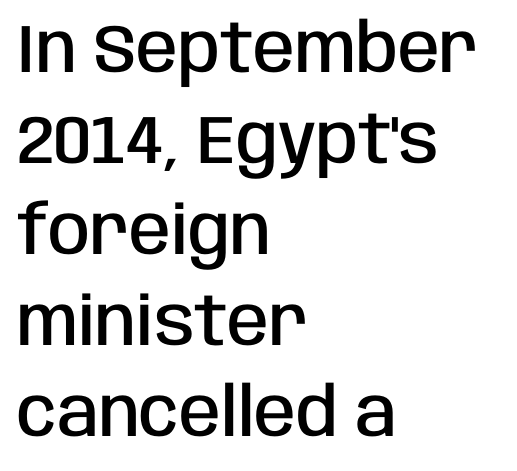
The image shows 68 px semibold, condensed sans-serif type, upright; set left-aligned, normal line spacing (1.34x), normal letter spacing, not underlined; low stroke contrast and a large x-height.
